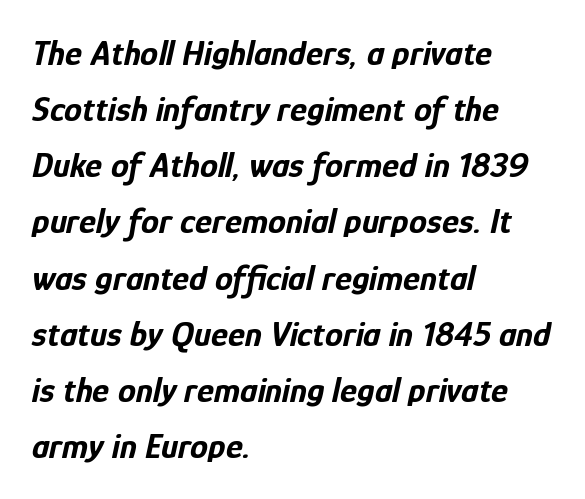
The strip under each line holds only bare page. This rendering leaves character spacing at its baseline value. Here the designer chose a conventional face with non-uniform glyph widths. Quick note: italic. The face used here has the dense, thick strokes of a bold.
